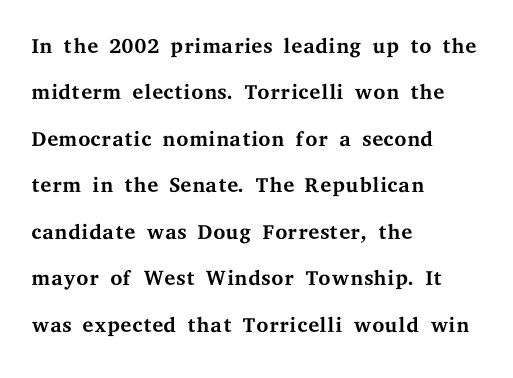
{"serif": "yes", "italic": "no", "bold": "no", "weight": "regular", "width": "wide", "stroke_contrast": "medium", "x_height": "medium", "monospaced": "no", "underline": "no", "align": "left", "line_spacing": "normal", "line_spacing_ratio": 1.5, "letter_spacing": "normal", "letter_spacing_em": 0.0, "glyph_px": 31}
